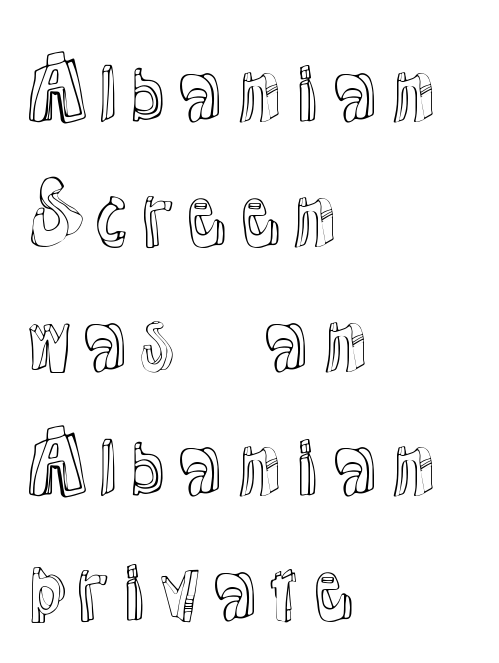
{"italic": "no", "width": "normal", "x_height": "medium", "monospaced": "no", "underline": "no", "align": "left", "line_spacing": "normal", "line_spacing_ratio": 1.58, "letter_spacing": "normal", "letter_spacing_em": 0.0, "glyph_px": 79}
